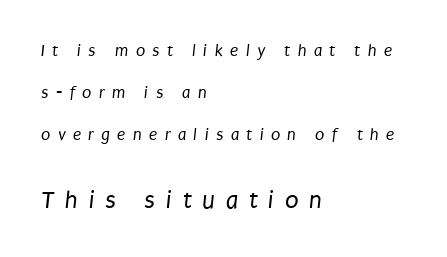
{"bold": "no", "underline": "no", "align": "left", "line_spacing": "loose", "line_spacing_ratio": 2.46, "letter_spacing": "wide", "letter_spacing_em": 0.43, "larger_block": "second", "size_ratio": 1.47, "glyph_px": 25}
